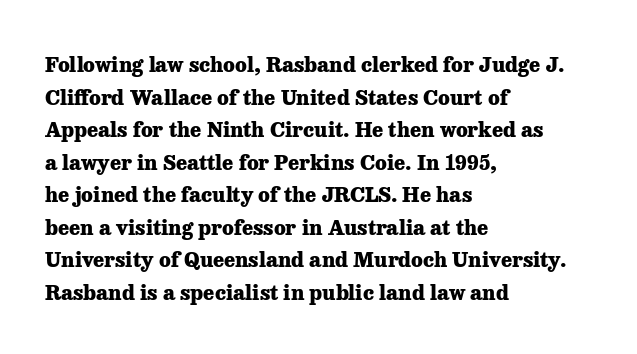
The image shows 21 px bold type, upright; set left-aligned, normal line spacing (1.55x), normal letter spacing, not underlined.
